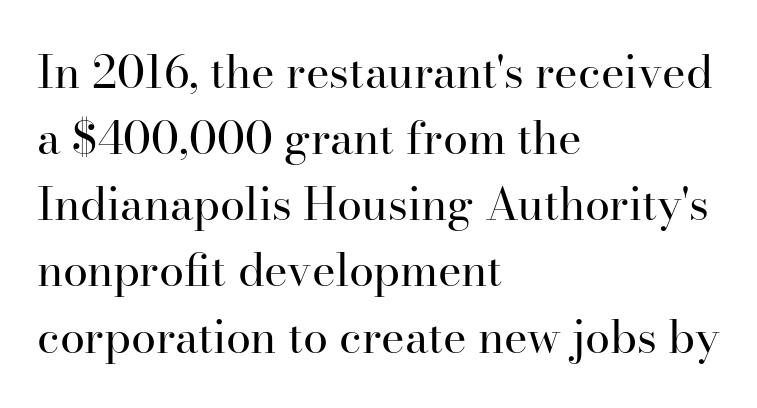
This sample uses plain, unmodified letter spacing. These lines are set flush left with a ragged right edge. The strokes carry an ordinary text weight at most. Regular leading. Here the designer chose a conventional face with non-uniform glyph widths. The area under the type is left untouched.
